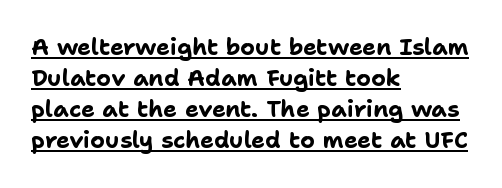
Q: Is the text bold? A: Yes.
Q: Is the text italic (slanted)? A: No, it is upright.
Q: Is the text underlined? A: Yes.
Q: How is the paragraph aligned? A: Left-aligned.
Q: Is the spacing between letters normal or unusually wide? A: Normal.
Q: Is the spacing between lines tight, normal or loose? A: Normal.
